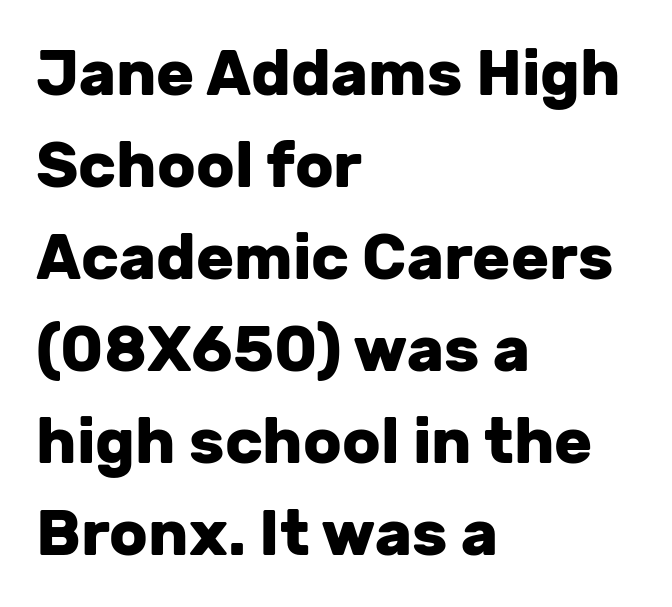
It's the straight-up-and-down kind of type. This sample has the flowing, uneven cadence of proportional lettering. Note: no serifs on the glyphs. Nobody touched the tracking dial on this one. Honestly, the row spacing looks completely unremarkable. What weight is shown? A full bold with thick strokes.
